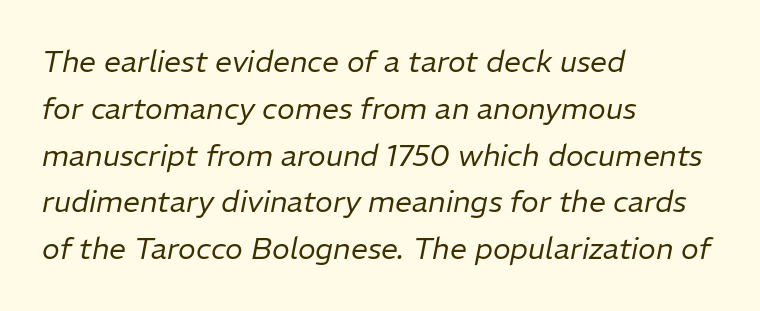
{"italic": "yes", "lean": "right", "slant_degrees": 11, "bold": "no", "weight": "regular", "width": "normal", "stroke_contrast": "low", "x_height": "medium", "monospaced": "no", "underline": "no", "align": "left", "line_spacing": "normal", "line_spacing_ratio": 1.56, "letter_spacing": "normal", "letter_spacing_em": 0.0, "glyph_px": 30}
